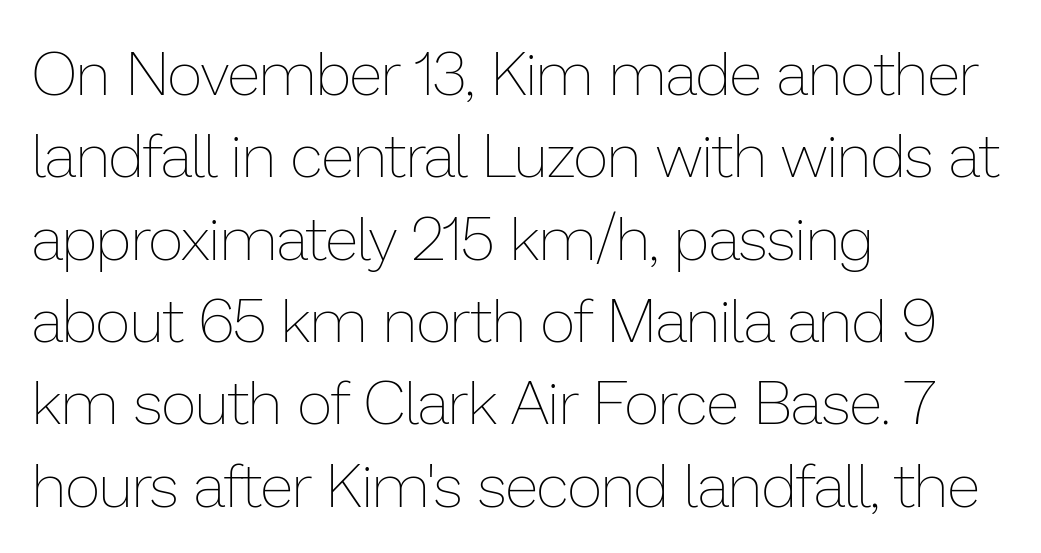
{"italic": "no", "bold": "no", "weight": "thin", "width": "normal", "stroke_contrast": "low", "x_height": "medium", "monospaced": "no", "underline": "no", "align": "left", "line_spacing": "normal", "line_spacing_ratio": 1.35, "letter_spacing": "normal", "letter_spacing_em": 0.0, "glyph_px": 61}
